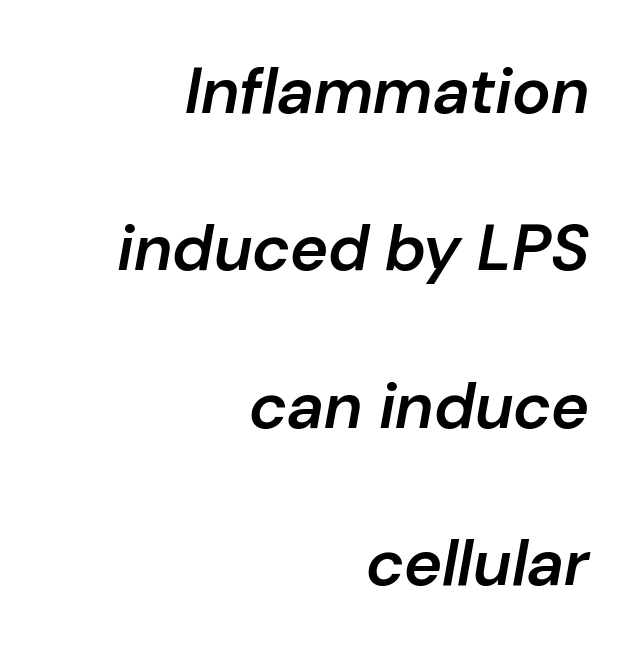
These lines carry some extra weight — a demibold, not a full bold. Line ends are locked; line starts wander. How would I describe the line gaps? Wide and relaxed. Letter spacing: default.
